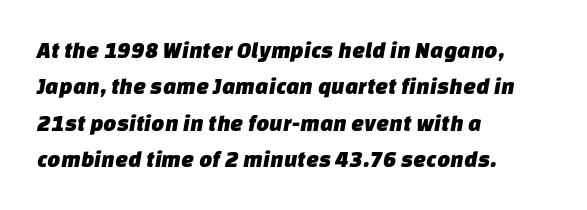
The image shows 23 px text type; set left-aligned, normal line spacing (1.58x), normal letter spacing, not underlined.
